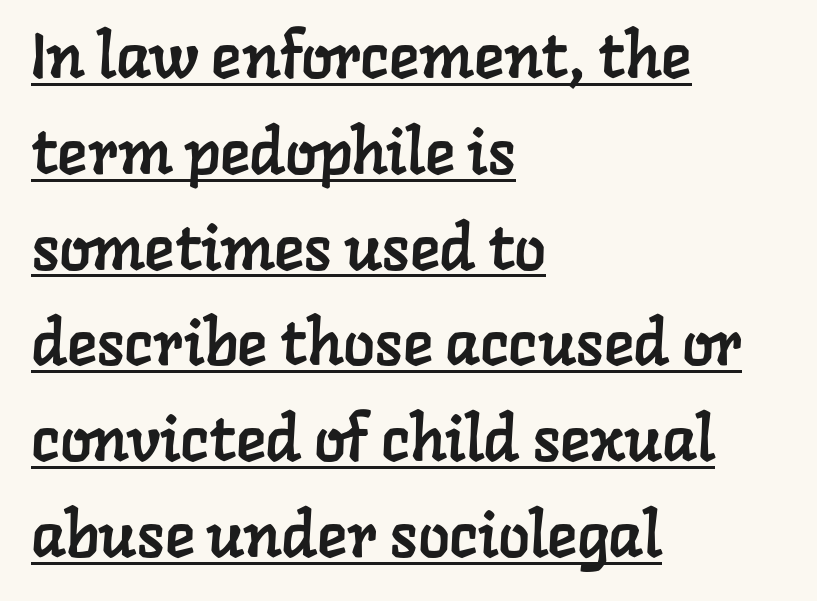
{"serif": "yes", "width": "normal", "stroke_contrast": "low", "x_height": "medium", "monospaced": "no", "underline": "yes", "align": "left", "line_spacing": "normal", "line_spacing_ratio": 1.52, "letter_spacing": "normal", "letter_spacing_em": 0.0, "glyph_px": 63}
